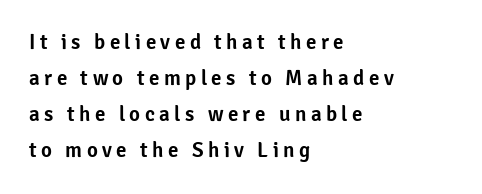
Between one letter and the next there's a generous, obvious gap. Glance below the letters and you will spot only blank space. Short and long lines alike share a common starting point at left. The letters stand straight up with perfectly vertical stems.
